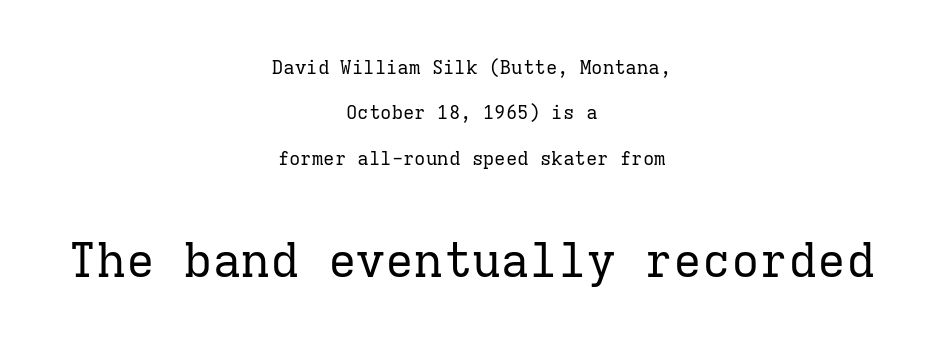
The image shows 48 px regular-weight serif type, upright, monospaced; set centered, loose line spacing (2.39x), normal letter spacing, not underlined; the second (bottom) block is 2.53x larger; low stroke contrast and a medium x-height.
